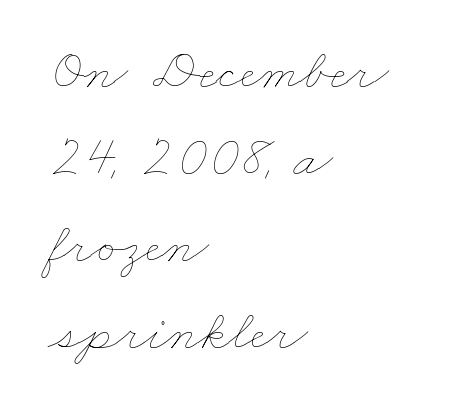
A clean baseline with only descenders dipping below it. Casual observation: everything's shoved over to the left. The rows are spaced the way most documents space them. The strokes carry an ordinary text weight at most. Here the glyphs are tracked normally, forming tight word shapes. Note the varied advance widths — an 'i' is clearly narrower than an 'm'.
